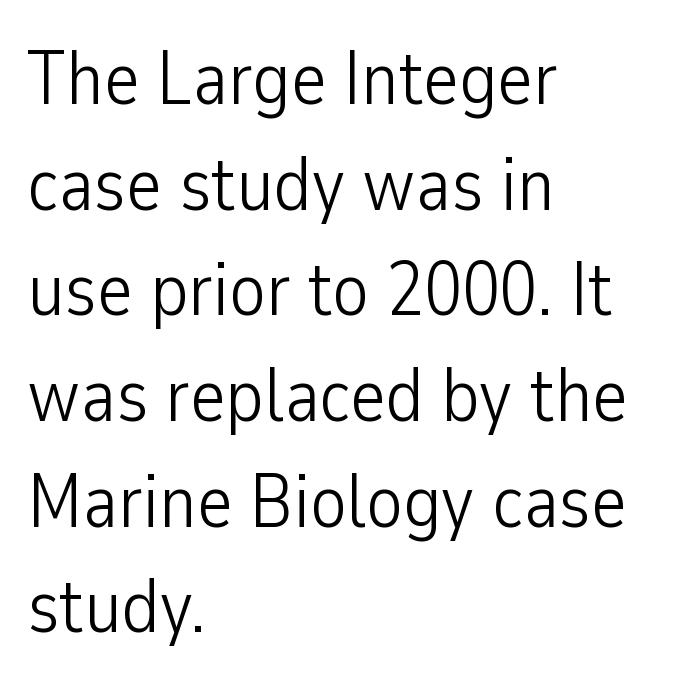
Q: Is the text bold? A: No.
Q: Is the text italic (slanted)? A: No, it is upright.
Q: Is the typeface a serif or a sans-serif typeface? A: Sans-serif.
Q: Is the text underlined? A: No.
Q: How is the paragraph aligned? A: Left-aligned.
Q: Is the spacing between letters normal or unusually wide? A: Normal.
Q: Is the spacing between lines tight, normal or loose? A: Normal.
Q: Width (condensed, normal, or wide)? A: Condensed.
Q: Stroke contrast? A: Low.
Q: x-height? A: Medium.
Q: Monospaced? A: No.
